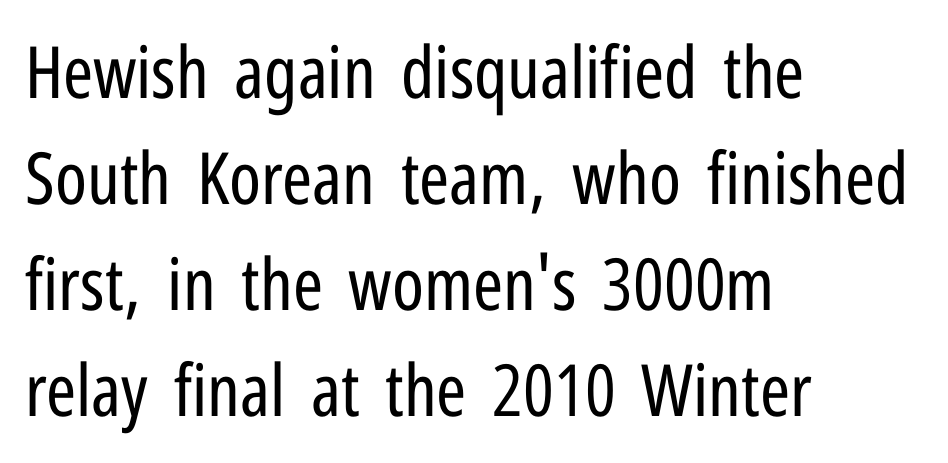
{"serif": "no", "italic": "no", "bold": "no", "weight": "regular", "width": "condensed", "stroke_contrast": "low", "x_height": "medium", "monospaced": "no", "underline": "no", "align": "left", "line_spacing": "normal", "line_spacing_ratio": 1.47, "letter_spacing": "normal", "letter_spacing_em": 0.0, "glyph_px": 72}
